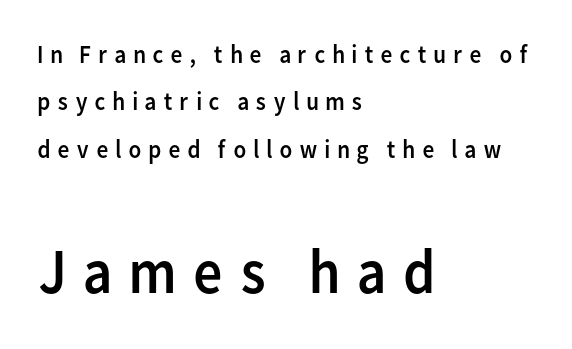
The image shows 64 px regular-weight sans-serif type, upright; set left-aligned, line spacing 1.82x, unusually wide letter spacing (+0.23 em), not underlined; the second (bottom) block is 2.46x larger; low stroke contrast and a medium x-height.
